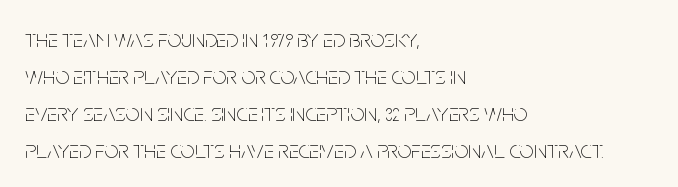
The image shows 25 px text type, upright; set left-aligned, normal line spacing (1.48x), normal letter spacing, not underlined.
